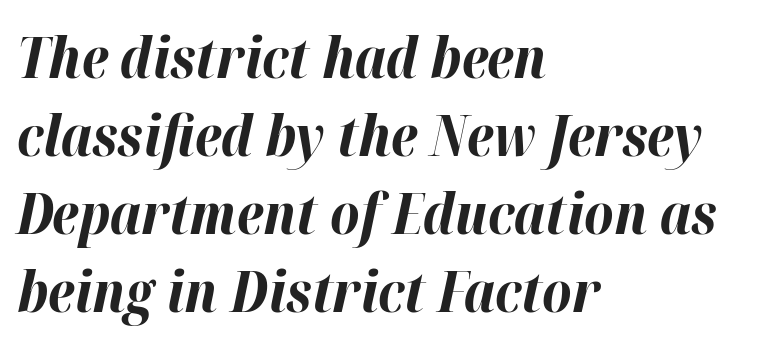
{"italic": "yes", "lean": "right", "slant_degrees": 12, "bold": "yes", "weight": "bold", "width": "normal", "stroke_contrast": "high", "x_height": "medium", "monospaced": "no", "underline": "no", "align": "left", "line_spacing": "normal", "line_spacing_ratio": 1.37, "letter_spacing": "normal", "letter_spacing_em": 0.0, "glyph_px": 57}
